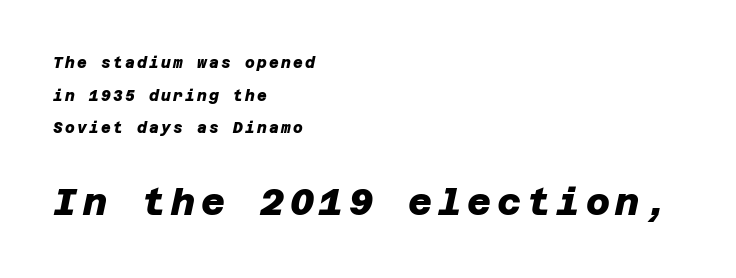
Nope, no serifs anywhere on these letters. The paragraph has a hard left edge and a soft right edge. The letters are bold, with thick, heavy strokes. Block two is the big one; block one sits smaller above it. Interline gaps are noticeably wide in this sample. Words float on clear page, feet unadorned.
